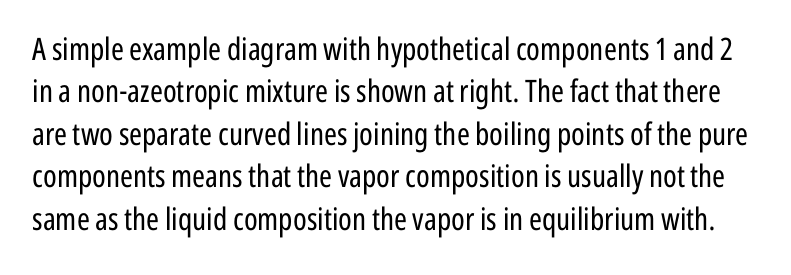
Q: Is the text bold? A: No.
Q: Is the text italic (slanted)? A: No, it is upright.
Q: Is the typeface a serif or a sans-serif typeface? A: Sans-serif.
Q: Is the text underlined? A: No.
Q: Is the spacing between letters normal or unusually wide? A: Normal.
Q: Is the spacing between lines tight, normal or loose? A: Normal.
Q: Width (condensed, normal, or wide)? A: Condensed.
Q: Stroke contrast? A: Low.
Q: x-height? A: Medium.
Q: Monospaced? A: No.
